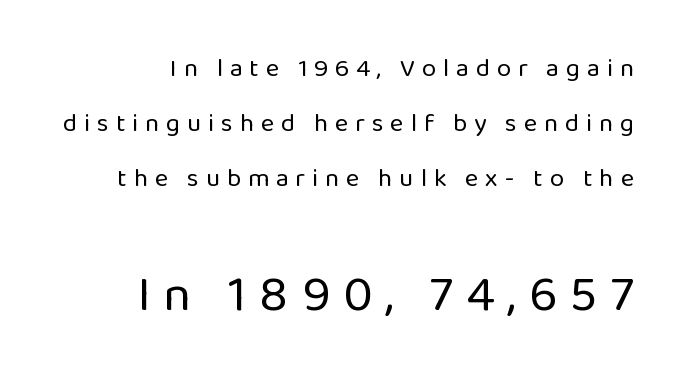
The image shows 51 px regular-weight sans-serif type, upright; set right-aligned, loose line spacing (2.12x), unusually wide letter spacing (+0.26 em), not underlined; the second (bottom) block is 1.96x larger; low stroke contrast and a medium x-height.
